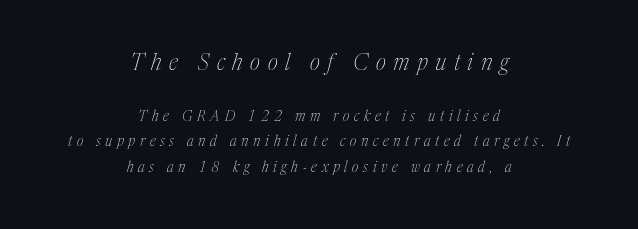
The image shows 22 px text type, italic (leaning right); set centered, line spacing 1.8x, unusually wide letter spacing (+0.34 em), not underlined; the first (top) block is 1.57x larger.
